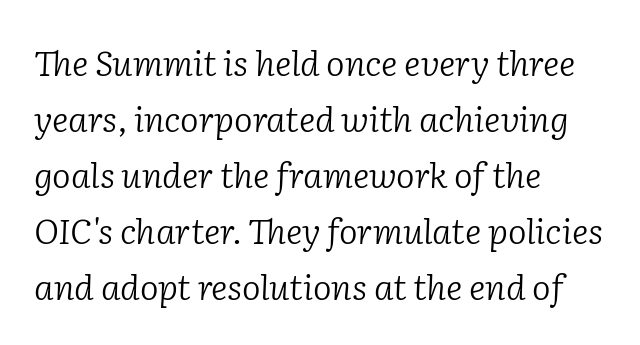
There's an unmistakable incline to the writing here. Quick note: underline off. The passage shown has conventional tracking throughout. Letterform terminals end in serifs throughout the passage. You could not count columns in this text — the font is proportionally spaced.
